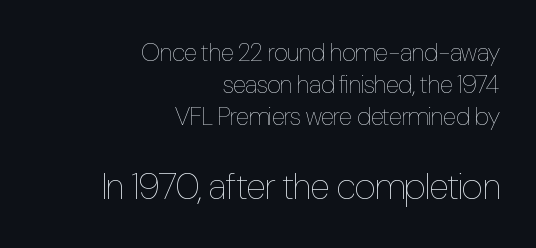
Q: Is the text bold? A: No.
Q: Is the text italic (slanted)? A: No, it is upright.
Q: Is the text underlined? A: No.
Q: How is the paragraph aligned? A: Right-aligned.
Q: Is the spacing between letters normal or unusually wide? A: Normal.
Q: Is the spacing between lines tight, normal or loose? A: Normal.
Q: Which block of text is set in a larger size, the first (top) or the second (bottom)? A: The second (bottom) one.
Q: Width (condensed, normal, or wide)? A: Condensed.
Q: Stroke contrast? A: Low.
Q: x-height? A: Medium.
Q: Monospaced? A: No.
